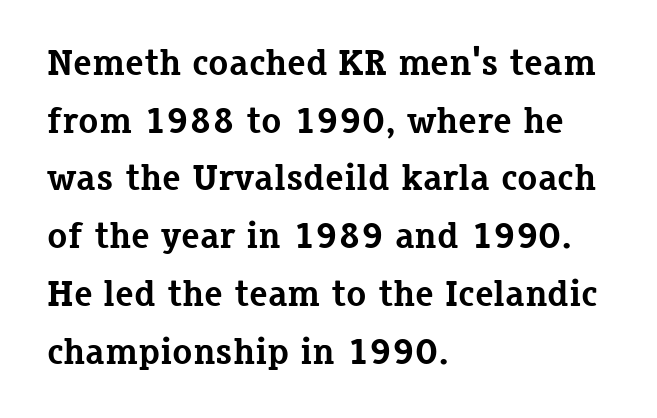
Bare-footed words on every line. Typographic density is high because the face is bold. This sample has the flowing, uneven cadence of proportional lettering. In terms of letterspacing, this is plain default setting. In terms of letterform style, serifs are clearly present. If you drew a line through each stem, it would be perfectly vertical.
